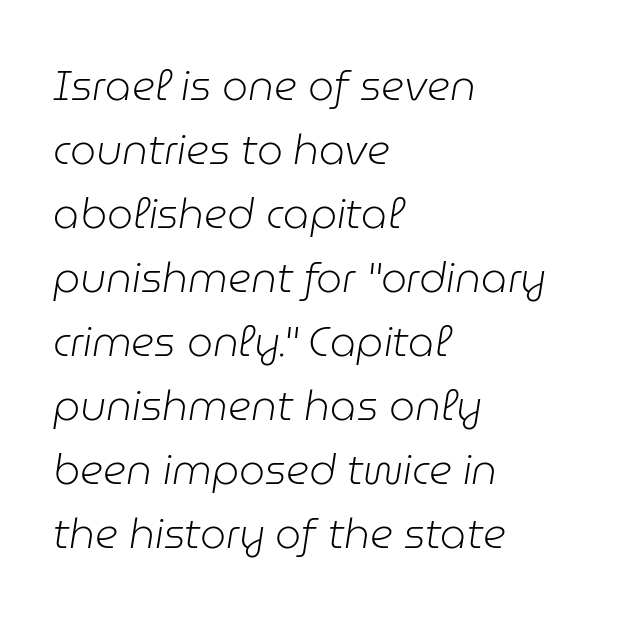
The image shows 41 px light type, italic (leaning right); set left-aligned, normal line spacing (1.56x), normal letter spacing, not underlined; low stroke contrast and a medium x-height.
